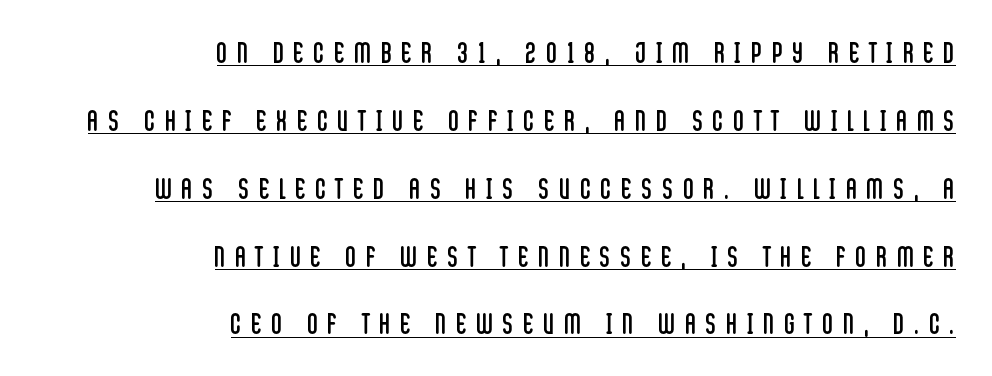
Q: Is the text bold? A: No.
Q: Is the text italic (slanted)? A: No, it is upright.
Q: Is the typeface a serif or a sans-serif typeface? A: Sans-serif.
Q: Is the text underlined? A: Yes.
Q: How is the paragraph aligned? A: Right-aligned.
Q: Is the spacing between letters normal or unusually wide? A: Unusually wide.
Q: Is the spacing between lines tight, normal or loose? A: Loose.
Q: Width (condensed, normal, or wide)? A: Condensed.
Q: Stroke contrast? A: Low.
Q: x-height? A: Large.
Q: Monospaced? A: No.
